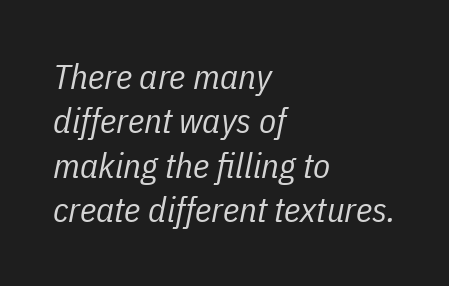
Q: Is the text bold? A: No.
Q: Is the text italic (slanted)? A: Yes, it leans right by about 11 degrees.
Q: Is the text underlined? A: No.
Q: How is the paragraph aligned? A: Left-aligned.
Q: Is the spacing between letters normal or unusually wide? A: Normal.
Q: Is the spacing between lines tight, normal or loose? A: Normal.
Q: Width (condensed, normal, or wide)? A: Condensed.
Q: Stroke contrast? A: Low.
Q: x-height? A: Medium.
Q: Monospaced? A: No.
